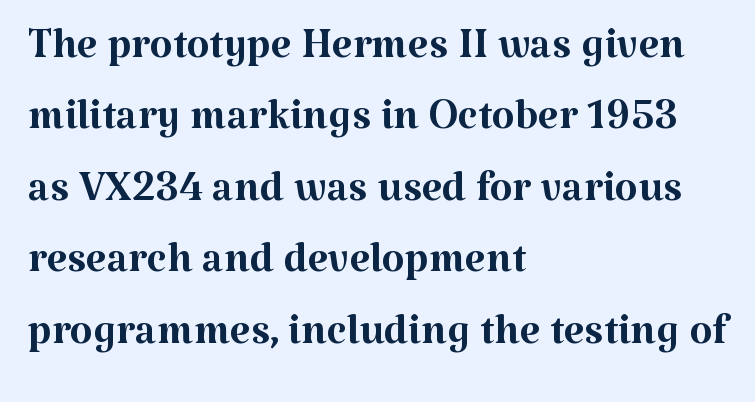
Q: Is the text bold? A: No.
Q: Is the text italic (slanted)? A: No, it is upright.
Q: Is the typeface a serif or a sans-serif typeface? A: Serif.
Q: Is the text underlined? A: No.
Q: How is the paragraph aligned? A: Left-aligned.
Q: Is the spacing between letters normal or unusually wide? A: Normal.
Q: Width (condensed, normal, or wide)? A: Normal.
Q: Stroke contrast? A: Medium.
Q: x-height? A: Medium.
Q: Monospaced? A: No.
